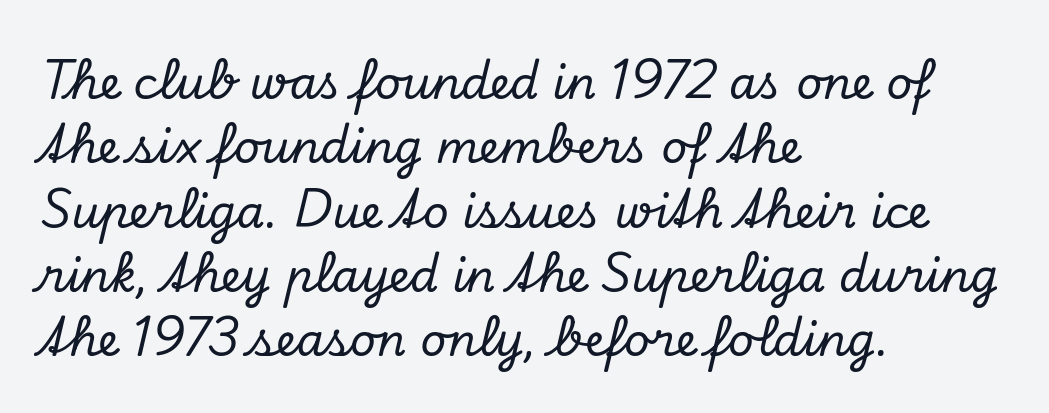
The image shows 45 px serif type, italic (leaning right); set left-aligned, normal line spacing (1.43x), normal letter spacing, not underlined; low stroke contrast and a small x-height.
